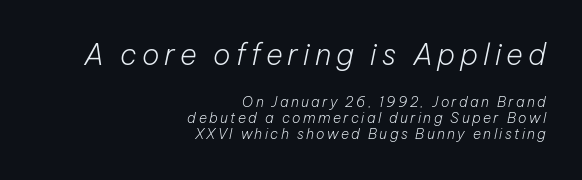
The image shows 29 px light type, italic (leaning right); set right-aligned, line spacing 1.16x, not underlined; the first (top) block is 2.07x larger; low stroke contrast and a medium x-height.
